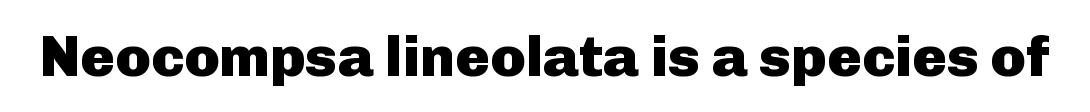
The image shows 58 px heavy sans-serif type, upright; set normal letter spacing, not underlined; low stroke contrast and a medium x-height.
